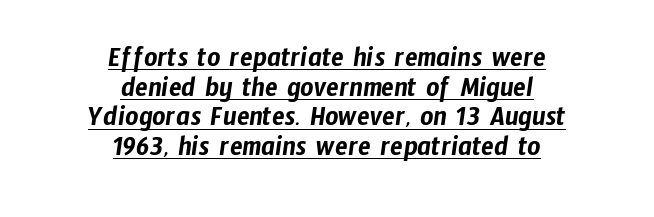
{"serif": "no", "width": "condensed", "stroke_contrast": "low", "x_height": "medium", "monospaced": "no", "underline": "yes", "align": "center", "line_spacing": "tight", "line_spacing_ratio": 1.02, "letter_spacing": "normal", "letter_spacing_em": 0.0, "glyph_px": 29}
